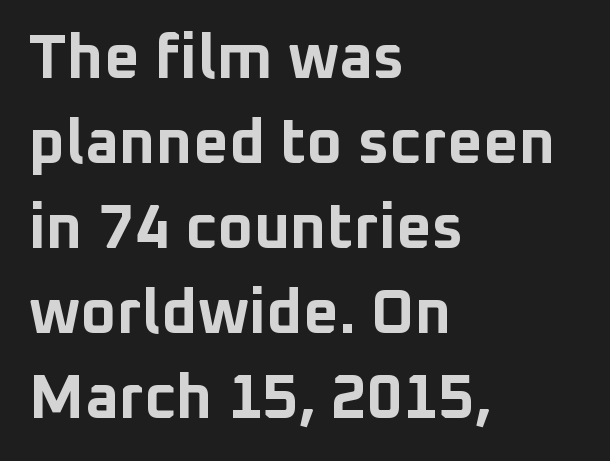
The image shows 62 px bold sans-serif type, upright; set left-aligned, normal line spacing (1.37x), normal letter spacing, not underlined; low stroke contrast and a medium x-height.
